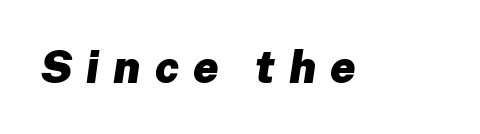
{"italic": "yes", "lean": "right", "slant_degrees": 8, "bold": "yes", "weight": "heavy", "width": "normal", "stroke_contrast": "low", "x_height": "medium", "monospaced": "no", "underline": "no", "letter_spacing": "wide", "letter_spacing_em": 0.31, "glyph_px": 45}
